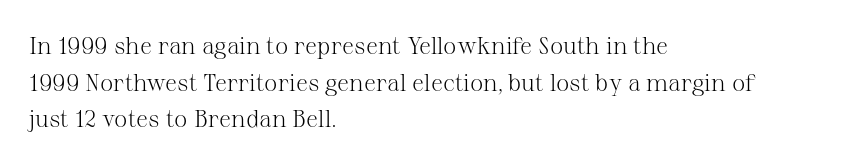
Q: Is the text bold? A: No.
Q: Is the text italic (slanted)? A: No, it is upright.
Q: Is the text underlined? A: No.
Q: How is the paragraph aligned? A: Left-aligned.
Q: Is the spacing between letters normal or unusually wide? A: Normal.
Q: Is the spacing between lines tight, normal or loose? A: Normal.
